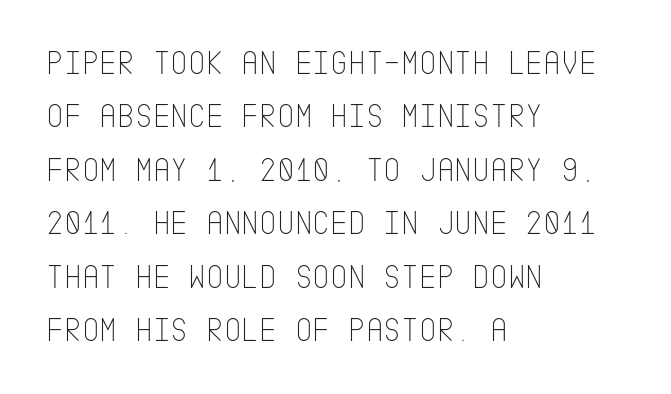
Q: Is the text bold? A: No.
Q: Is the text italic (slanted)? A: No, it is upright.
Q: Is the typeface a serif or a sans-serif typeface? A: Sans-serif.
Q: Is the text underlined? A: No.
Q: How is the paragraph aligned? A: Left-aligned.
Q: Is the spacing between letters normal or unusually wide? A: Normal.
Q: Is the spacing between lines tight, normal or loose? A: Normal.
Q: Width (condensed, normal, or wide)? A: Condensed.
Q: Stroke contrast? A: Low.
Q: x-height? A: Large.
